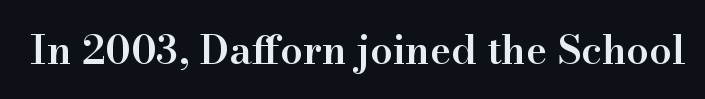
{"serif": "yes", "italic": "no", "bold": "semi", "weight": "semibold", "width": "normal", "stroke_contrast": "high", "x_height": "small", "monospaced": "no", "underline": "no", "letter_spacing": "normal", "letter_spacing_em": 0.0, "glyph_px": 40}
